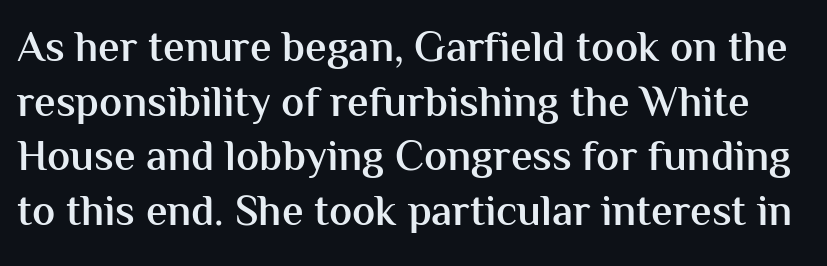
The image shows 43 px semibold sans-serif type, upright; set normal line spacing (1.27x), normal letter spacing, not underlined; medium stroke contrast and a medium x-height.
